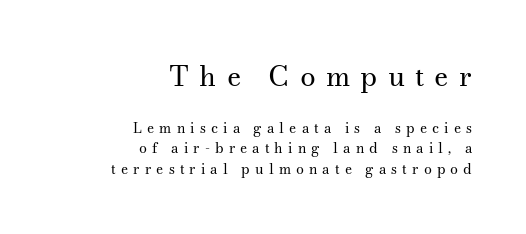
Q: Is the text bold? A: No.
Q: Is the text italic (slanted)? A: No, it is upright.
Q: Is the typeface a serif or a sans-serif typeface? A: Serif.
Q: Is the text underlined? A: No.
Q: How is the paragraph aligned? A: Right-aligned.
Q: Is the spacing between letters normal or unusually wide? A: Unusually wide.
Q: Is the spacing between lines tight, normal or loose? A: Normal.
Q: Which block of text is set in a larger size, the first (top) or the second (bottom)? A: The first (top) one.
Q: Width (condensed, normal, or wide)? A: Normal.
Q: Stroke contrast? A: Medium.
Q: x-height? A: Small.
Q: Monospaced? A: No.
